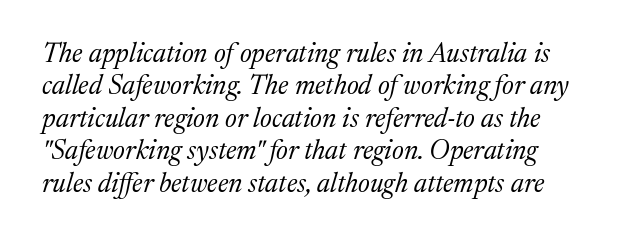
Q: Is the text bold? A: No.
Q: Is the text italic (slanted)? A: Yes, it leans right by about 17 degrees.
Q: Is the text underlined? A: No.
Q: Is the spacing between letters normal or unusually wide? A: Normal.
